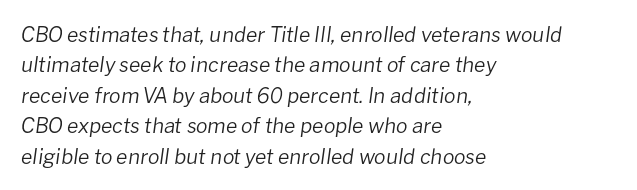
In terms of leading, this rendering sits right in the middle. Default kerning and tracking; the words read as compact shapes. It's the slanting kind of type. Each row of text sits above clean, open space. All the whitespace from short lines collects on the right. Compared with a typical body face, this is equally light or lighter still.
